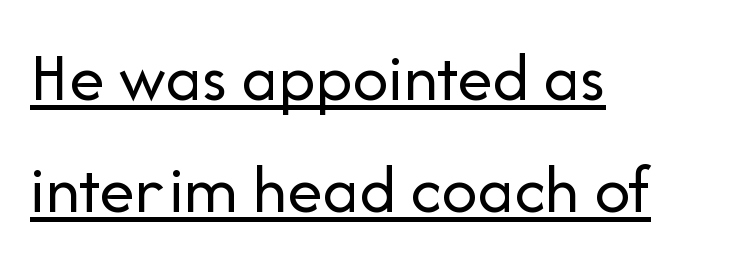
Q: Is the text bold? A: No.
Q: Is the text italic (slanted)? A: No, it is upright.
Q: Is the typeface a serif or a sans-serif typeface? A: Sans-serif.
Q: Is the text underlined? A: Yes.
Q: How is the paragraph aligned? A: Left-aligned.
Q: Is the spacing between letters normal or unusually wide? A: Normal.
Q: Is the spacing between lines tight, normal or loose? A: Normal.
Q: Width (condensed, normal, or wide)? A: Normal.
Q: Stroke contrast? A: Low.
Q: x-height? A: Medium.
Q: Monospaced? A: No.
